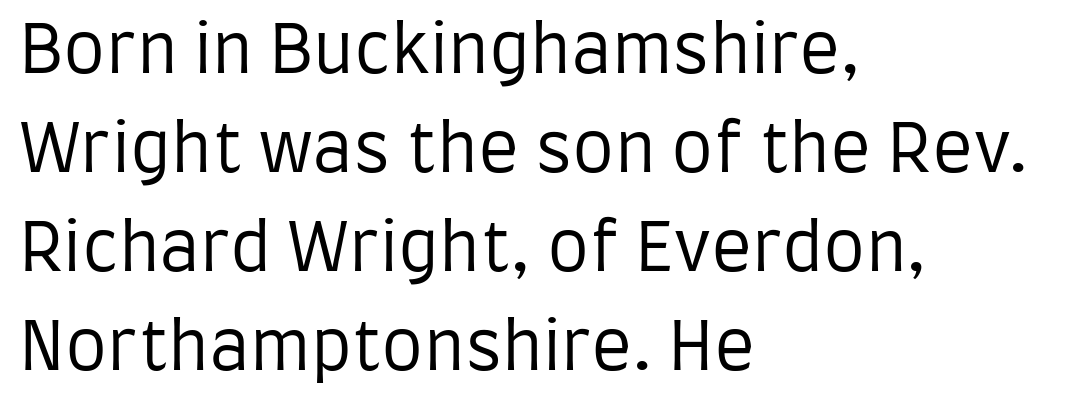
{"serif": "no", "italic": "no", "bold": "no", "weight": "regular", "width": "condensed", "stroke_contrast": "low", "x_height": "large", "monospaced": "no", "underline": "no", "align": "left", "line_spacing": "normal", "line_spacing_ratio": 1.48, "letter_spacing": "normal", "letter_spacing_em": 0.0, "glyph_px": 67}
